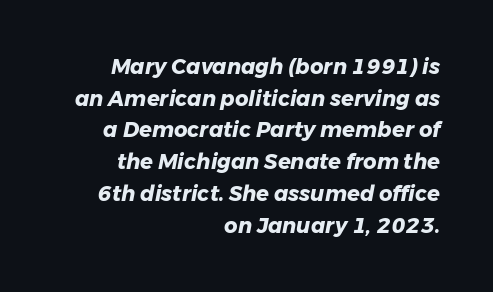
{"italic": "yes", "lean": "right", "slant_degrees": 11, "bold": "yes", "underline": "no", "align": "right", "line_spacing": "normal", "line_spacing_ratio": 1.51, "letter_spacing": "normal", "letter_spacing_em": 0.0, "glyph_px": 21}
